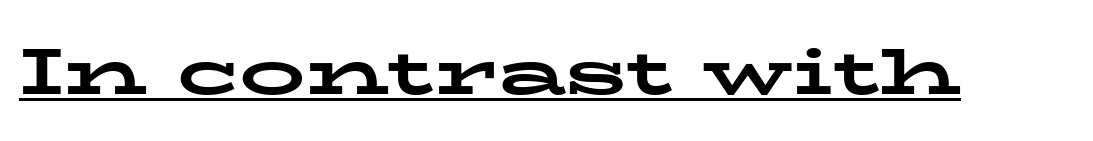
Notice how the stems are strictly vertical — no italics here. This rendering leaves character spacing at its baseline value. Each letter's strokes conclude with small projecting serifs. Here the designer chose a conventional face with non-uniform glyph widths.
